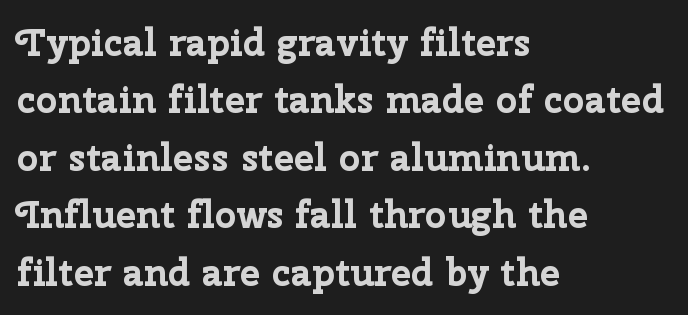
Tracking value appears to be zero — textbook default spacing. Proportional: the letters do not fall into vertical columns. Bare-footed words on every line. When letters stand straight like this, we call the style roman or upright. Line spacing here is normal. Pretty heavy lettering here — definitely bold.
